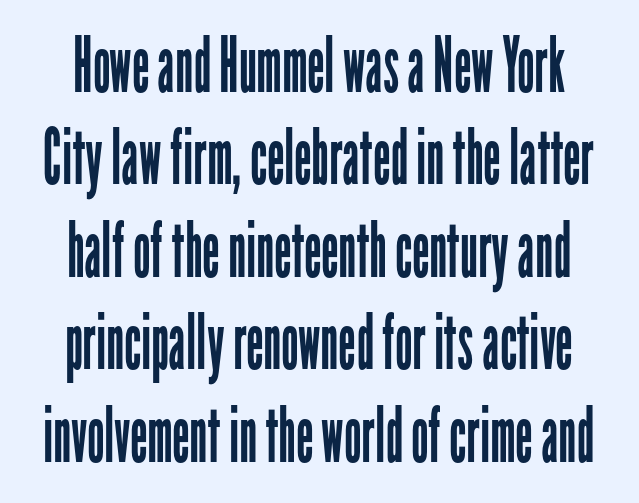
Q: Is the text bold? A: No.
Q: Is the text italic (slanted)? A: No, it is upright.
Q: Is the typeface a serif or a sans-serif typeface? A: Sans-serif.
Q: Is the text underlined? A: No.
Q: How is the paragraph aligned? A: Centered.
Q: Is the spacing between letters normal or unusually wide? A: Normal.
Q: Width (condensed, normal, or wide)? A: Condensed.
Q: Stroke contrast? A: Low.
Q: x-height? A: Medium.
Q: Monospaced? A: No.
